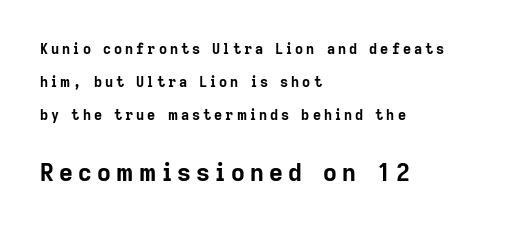
Q: Is the text bold? A: Yes.
Q: Is the text italic (slanted)? A: No, it is upright.
Q: Is the text underlined? A: No.
Q: How is the paragraph aligned? A: Left-aligned.
Q: Is the spacing between letters normal or unusually wide? A: Unusually wide.
Q: Is the spacing between lines tight, normal or loose? A: Loose.
Q: Which block of text is set in a larger size, the first (top) or the second (bottom)? A: The second (bottom) one.
